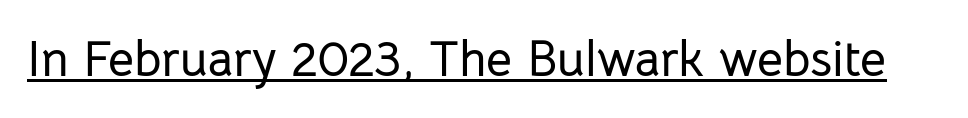
{"serif": "no", "italic": "no", "width": "normal", "stroke_contrast": "low", "x_height": "medium", "monospaced": "no", "underline": "yes", "letter_spacing": "normal", "letter_spacing_em": 0.0, "glyph_px": 50}
